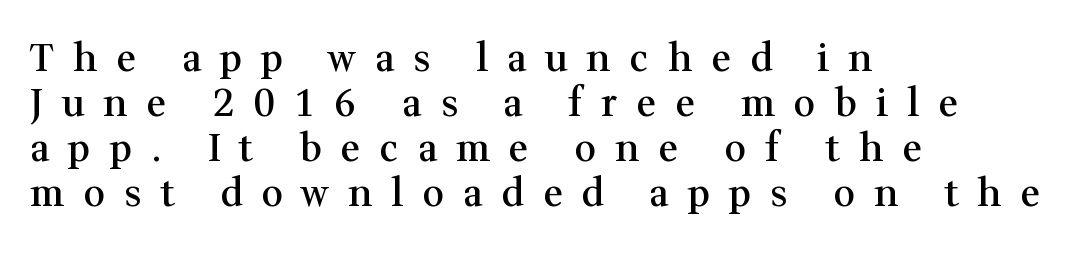
Q: Is the text bold? A: Semi-bold.
Q: Is the text italic (slanted)? A: No, it is upright.
Q: Is the typeface a serif or a sans-serif typeface? A: Serif.
Q: Is the text underlined? A: No.
Q: How is the paragraph aligned? A: Left-aligned.
Q: Is the spacing between letters normal or unusually wide? A: Unusually wide.
Q: Width (condensed, normal, or wide)? A: Normal.
Q: Stroke contrast? A: Medium.
Q: x-height? A: Medium.
Q: Monospaced? A: No.
